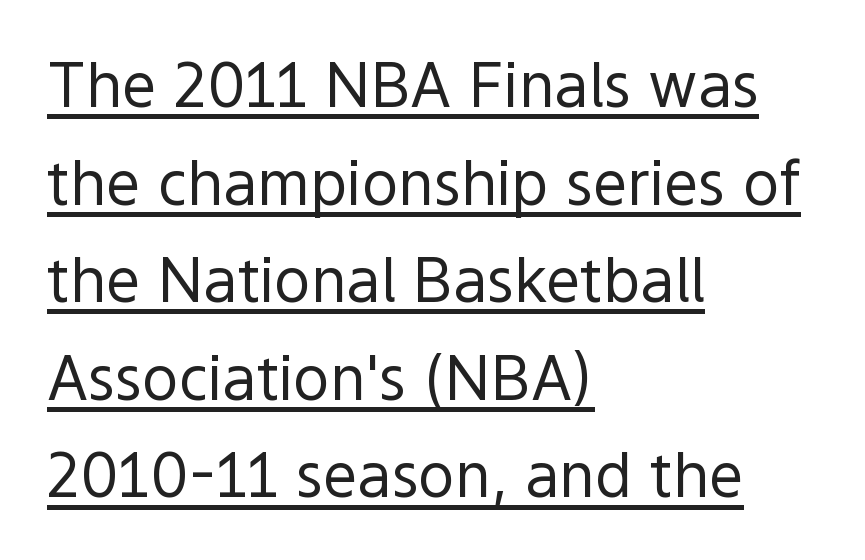
{"serif": "no", "italic": "no", "bold": "no", "weight": "regular", "width": "normal", "x_height": "medium", "monospaced": "no", "underline": "yes", "align": "left", "line_spacing": "normal", "line_spacing_ratio": 1.6, "letter_spacing": "normal", "letter_spacing_em": 0.0, "glyph_px": 61}
